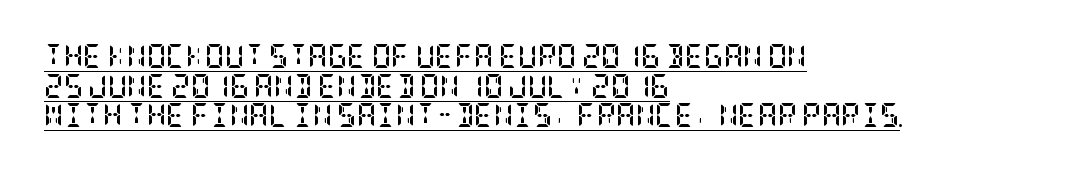
The passage shown is underscored from start to finish. There is no visible air inserted between adjacent glyphs. Heft: maximum for text — a bold. The type sits square on the baseline with zero lean. These lines are set flush left with a ragged right edge.
